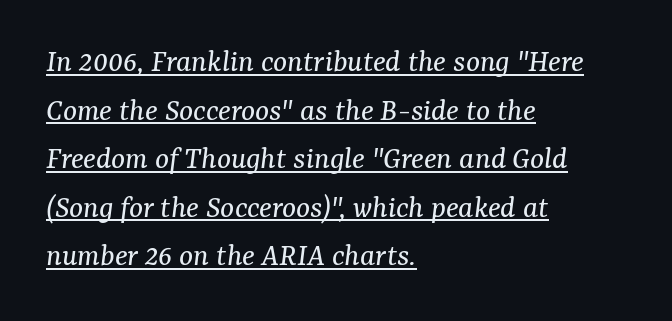
Q: Is the text bold? A: No.
Q: Is the text italic (slanted)? A: Yes, it leans right by about 7 degrees.
Q: Is the typeface a serif or a sans-serif typeface? A: Serif.
Q: Is the text underlined? A: Yes.
Q: How is the paragraph aligned? A: Left-aligned.
Q: Is the spacing between letters normal or unusually wide? A: Normal.
Q: Is the spacing between lines tight, normal or loose? A: Normal.
Q: Width (condensed, normal, or wide)? A: Normal.
Q: Stroke contrast? A: Medium.
Q: x-height? A: Medium.
Q: Monospaced? A: No.
